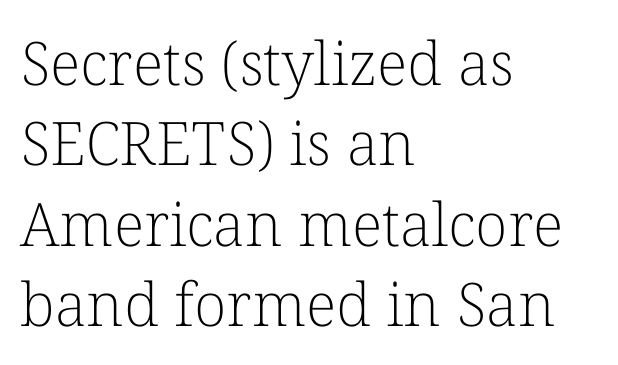
When letters stand straight like this, we call the style roman or upright. The typesetting does not lean heavy: it is not bold. Each letter's strokes conclude with small projecting serifs. The rag falls on the right side of this text block. The rendering keeps characters at their native spacing. Regarding leading, the lines here are spaced in the standard way.
